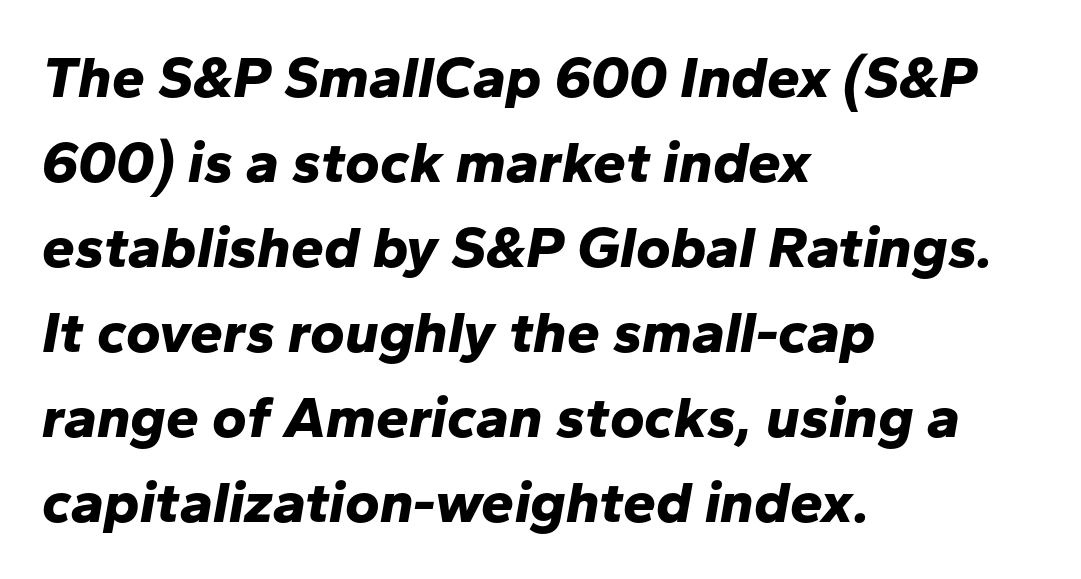
{"italic": "yes", "lean": "right", "slant_degrees": 10, "bold": "yes", "weight": "bold", "width": "normal", "stroke_contrast": "low", "x_height": "medium", "monospaced": "no", "underline": "no", "align": "left", "line_spacing": "normal", "line_spacing_ratio": 1.44, "letter_spacing": "normal", "letter_spacing_em": 0.0, "glyph_px": 59}
